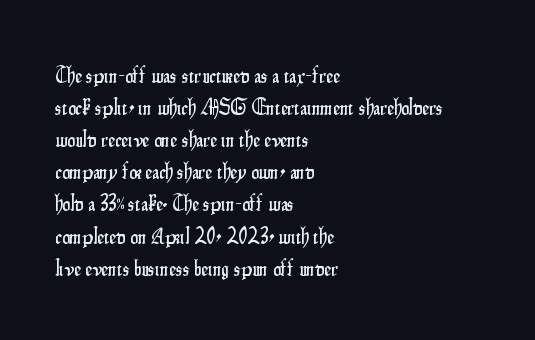
Q: Is the text italic (slanted)? A: No, it is upright.
Q: Is the text underlined? A: No.
Q: How is the paragraph aligned? A: Left-aligned.
Q: Is the spacing between letters normal or unusually wide? A: Normal.
Q: Is the spacing between lines tight, normal or loose? A: Normal.
